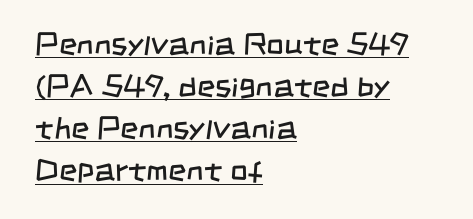
{"serif": "no", "bold": "no", "weight": "regular", "width": "condensed", "stroke_contrast": "low", "x_height": "large", "monospaced": "no", "underline": "yes", "align": "left", "line_spacing": "normal", "line_spacing_ratio": 1.36, "letter_spacing": "normal", "letter_spacing_em": 0.0, "glyph_px": 31}
